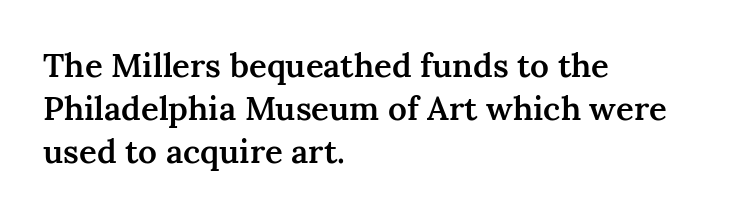
The image shows 33 px semibold serif type, upright; set left-aligned, normal line spacing (1.31x), normal letter spacing, not underlined; medium stroke contrast and a medium x-height.
